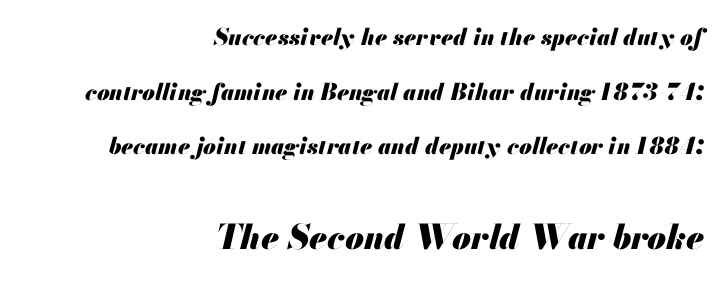
The image shows 34 px heavy type, italic (leaning right); set right-aligned, loose line spacing (2.38x), normal letter spacing, not underlined; the second (bottom) block is 1.48x larger; medium stroke contrast and a small x-height.
